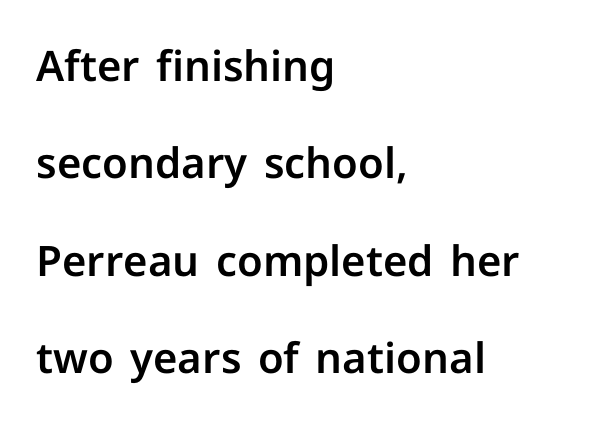
Each row of text sits above clean, open space. The rendering shows plain stroke endings on the letterforms — a sans-serif design. Quick note: interline space is abundant. Note the varied advance widths — an 'i' is clearly narrower than an 'm'.
